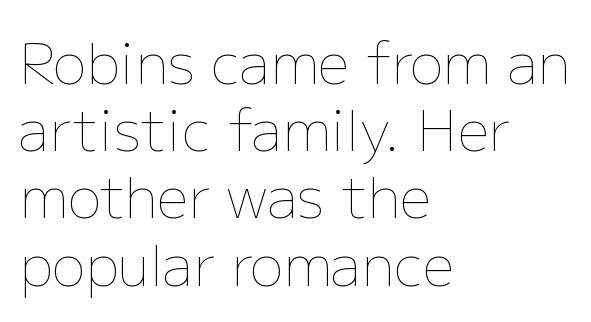
{"italic": "no", "bold": "no", "weight": "thin", "width": "normal", "stroke_contrast": "low", "x_height": "medium", "monospaced": "no", "underline": "no", "align": "left", "line_spacing_ratio": 1.2, "letter_spacing": "normal", "letter_spacing_em": 0.0, "glyph_px": 56}
